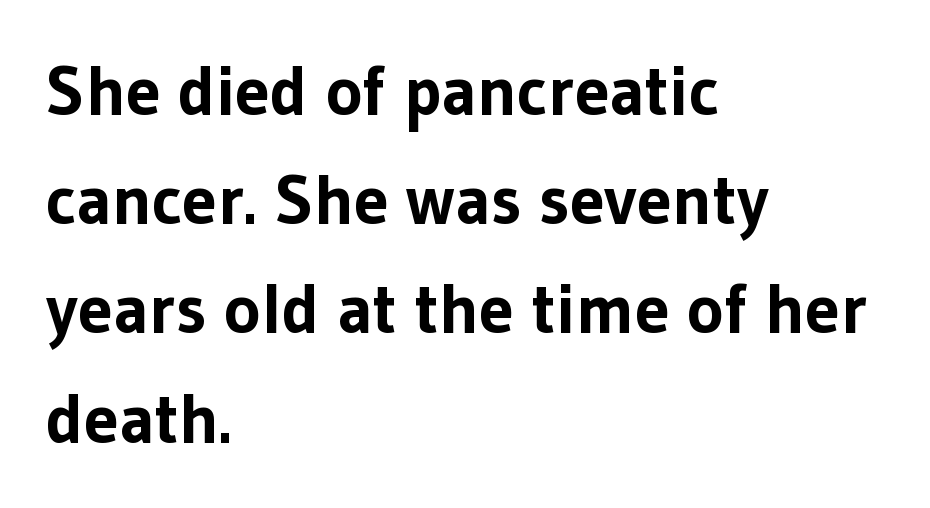
Each letter keeps its own natural width here, so spacing adapts to shape. Which margin do the lines hug? The left one — the right edge is uneven. Between one letter and the next there's only the usual sliver of space. Normally led — the rows are evenly, conventionally spaced. When letters stand straight like this, we call the style roman or upright. Nothing sits at the stroke ends, so this counts as sans-serif.
